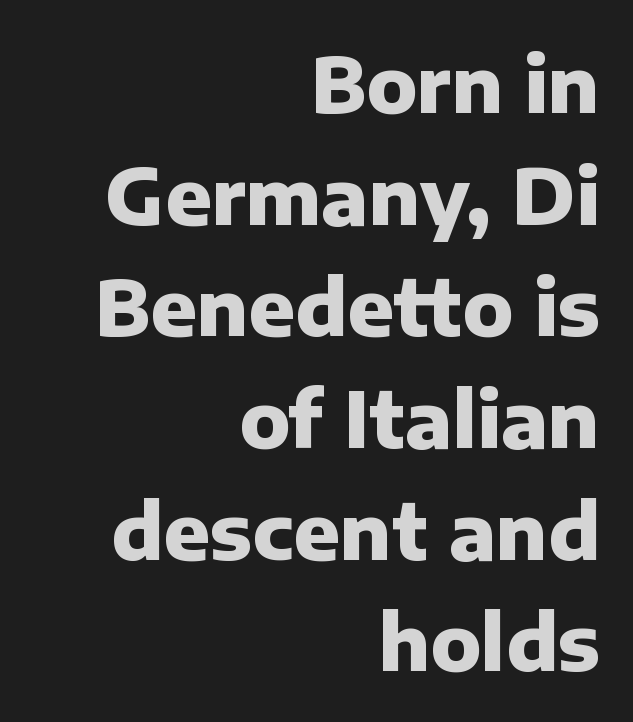
The image shows 77 px heavy sans-serif type, upright; set right-aligned, normal line spacing (1.45x), normal letter spacing, not underlined; low stroke contrast and a medium x-height.
